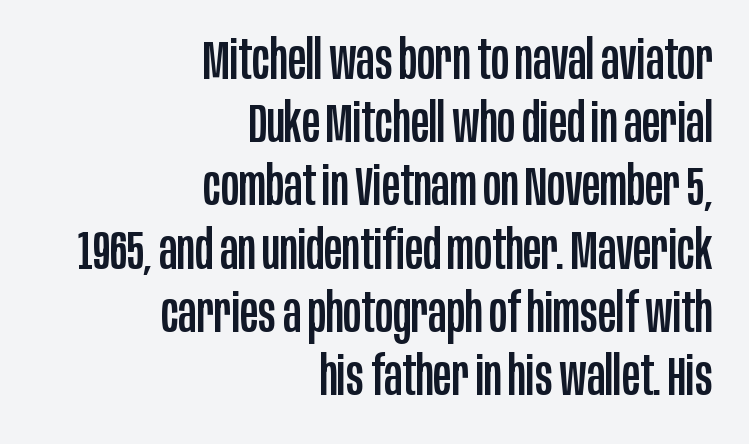
Q: Is the text italic (slanted)? A: No, it is upright.
Q: Is the typeface a serif or a sans-serif typeface? A: Sans-serif.
Q: Is the text underlined? A: No.
Q: How is the paragraph aligned? A: Right-aligned.
Q: Is the spacing between letters normal or unusually wide? A: Normal.
Q: Width (condensed, normal, or wide)? A: Condensed.
Q: Stroke contrast? A: Low.
Q: x-height? A: Large.
Q: Monospaced? A: No.
